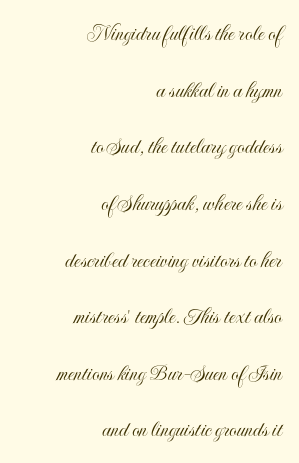
The image shows 24 px text type; set right-aligned, loose line spacing (2.36x), normal letter spacing, not underlined.
